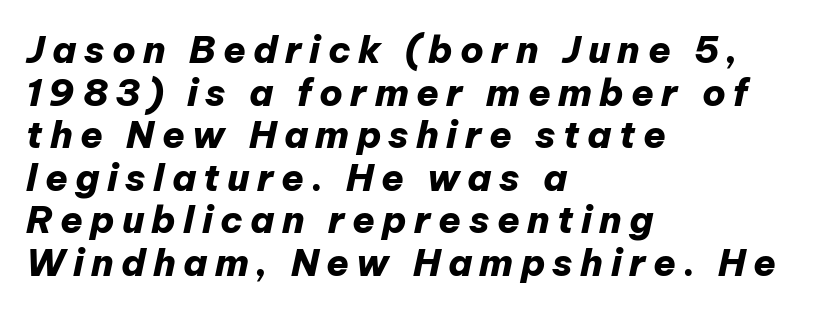
The image shows 37 px heavy type, italic (leaning right); set left-aligned, tight line spacing (1.15x), unusually wide letter spacing (+0.2 em), not underlined; low stroke contrast and a medium x-height.
